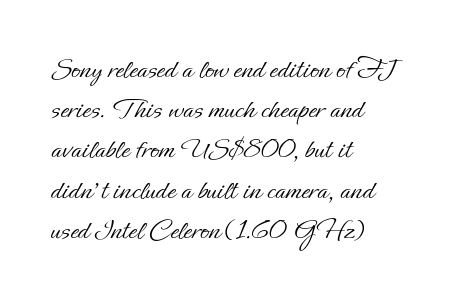
{"bold": "no", "weight": "light", "width": "normal", "stroke_contrast": "low", "x_height": "small", "monospaced": "no", "underline": "no", "align": "left", "line_spacing": "normal", "line_spacing_ratio": 1.34, "letter_spacing": "normal", "letter_spacing_em": 0.0, "glyph_px": 30}
